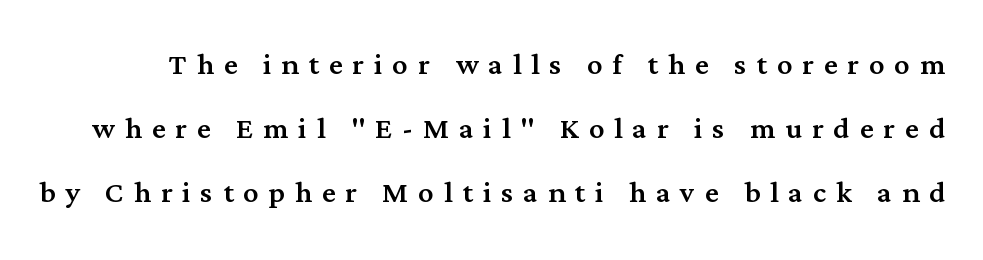
The image shows 38 px serif type, upright; set normal line spacing (1.69x), unusually wide letter spacing (+0.26 em), not underlined; medium stroke contrast and a medium x-height.
